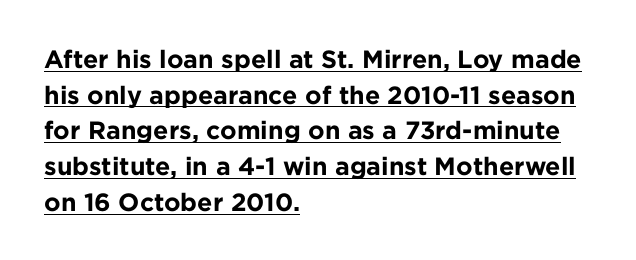
{"italic": "no", "bold": "yes", "underline": "yes", "align": "left", "line_spacing": "normal", "line_spacing_ratio": 1.43, "letter_spacing": "normal", "letter_spacing_em": 0.0, "glyph_px": 25}
